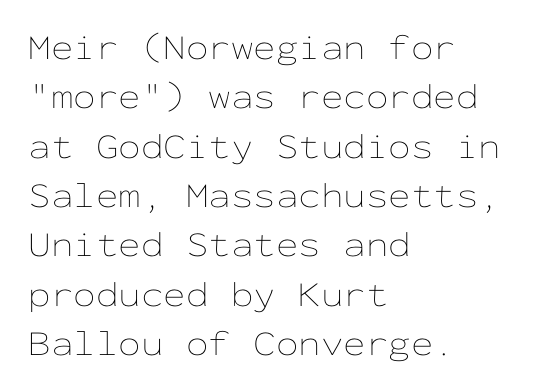
Q: Is the text bold? A: No.
Q: Is the text italic (slanted)? A: No, it is upright.
Q: Is the text underlined? A: No.
Q: How is the paragraph aligned? A: Left-aligned.
Q: Is the spacing between letters normal or unusually wide? A: Normal.
Q: Is the spacing between lines tight, normal or loose? A: Normal.
Q: Width (condensed, normal, or wide)? A: Wide.
Q: Stroke contrast? A: Low.
Q: x-height? A: Medium.
Q: Monospaced? A: Yes.
